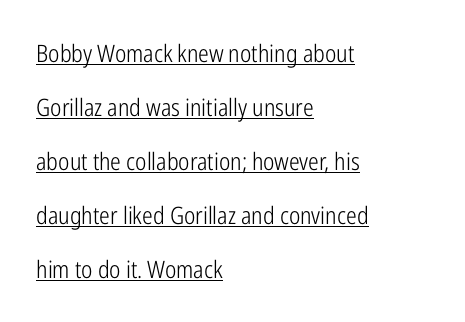
Q: Is the text bold? A: No.
Q: Is the text italic (slanted)? A: No, it is upright.
Q: Is the text underlined? A: Yes.
Q: How is the paragraph aligned? A: Left-aligned.
Q: Is the spacing between letters normal or unusually wide? A: Normal.
Q: Is the spacing between lines tight, normal or loose? A: Loose.
